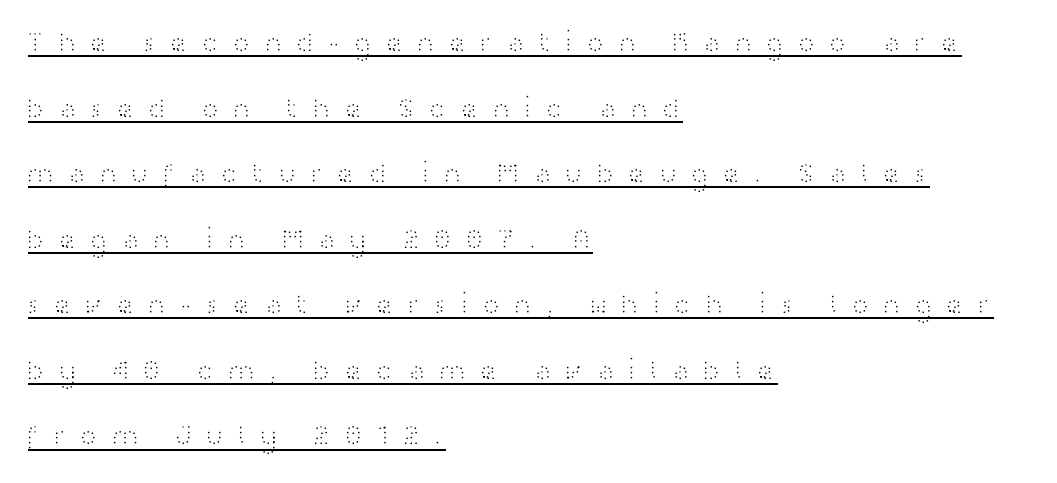
{"serif": "no", "italic": "no", "bold": "no", "weight": "light", "width": "wide", "stroke_contrast": "high", "x_height": "medium", "monospaced": "no", "underline": "yes", "align": "left", "line_spacing": "loose", "line_spacing_ratio": 2.26, "letter_spacing": "wide", "letter_spacing_em": 0.42, "glyph_px": 29}
